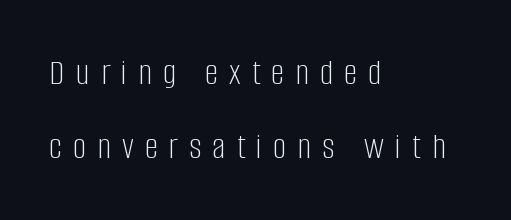
Q: Is the text bold? A: No.
Q: Is the text italic (slanted)? A: No, it is upright.
Q: Is the typeface a serif or a sans-serif typeface? A: Sans-serif.
Q: Is the text underlined? A: No.
Q: How is the paragraph aligned? A: Left-aligned.
Q: Is the spacing between letters normal or unusually wide? A: Unusually wide.
Q: Is the spacing between lines tight, normal or loose? A: Loose.
Q: Width (condensed, normal, or wide)? A: Condensed.
Q: Stroke contrast? A: Low.
Q: x-height? A: Large.
Q: Monospaced? A: No.
